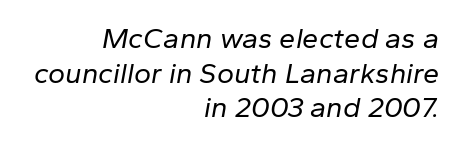
Vertical stems look standard width or narrower in stroke. Words float on clear page, feet unadorned. Casual observation: everything's shoved over to the right. Spacing verdict: proportional, widths tailored to each character. This rendering leaves character spacing at its baseline value.
